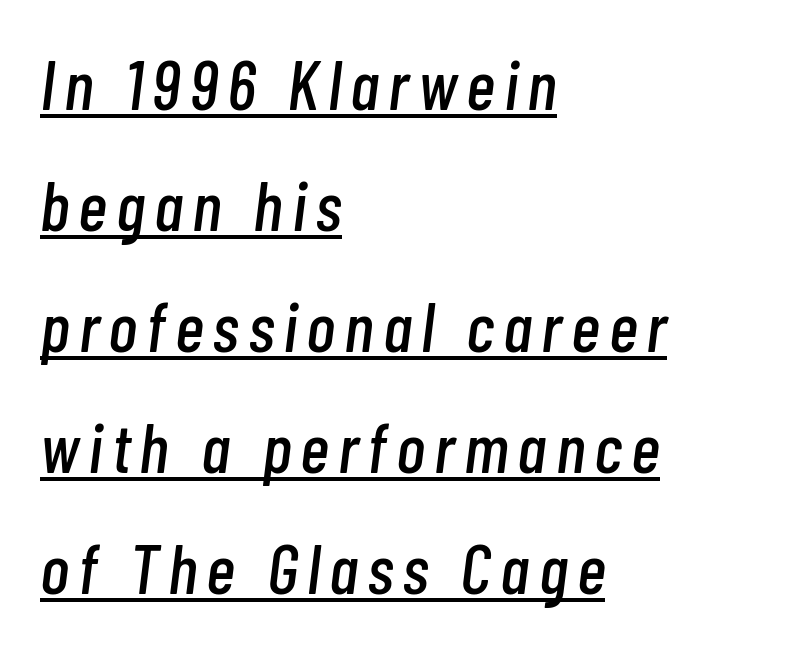
{"italic": "yes", "lean": "right", "slant_degrees": 7, "width": "condensed", "stroke_contrast": "low", "x_height": "medium", "monospaced": "no", "underline": "yes", "align": "left", "line_spacing_ratio": 1.73, "glyph_px": 70}
